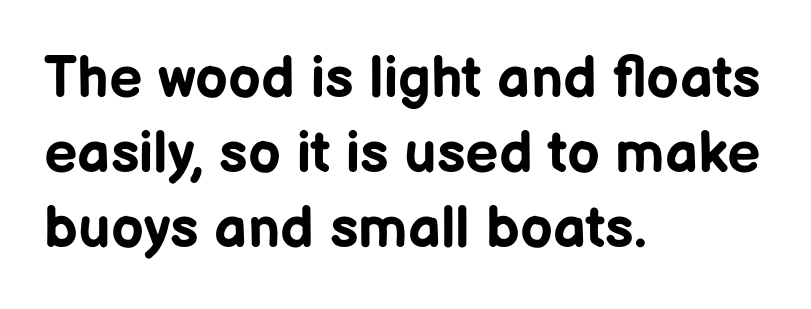
Q: Is the text bold? A: Yes.
Q: Is the text italic (slanted)? A: No, it is upright.
Q: Is the typeface a serif or a sans-serif typeface? A: Sans-serif.
Q: Is the text underlined? A: No.
Q: How is the paragraph aligned? A: Left-aligned.
Q: Is the spacing between letters normal or unusually wide? A: Normal.
Q: Is the spacing between lines tight, normal or loose? A: Normal.
Q: Width (condensed, normal, or wide)? A: Normal.
Q: Stroke contrast? A: Low.
Q: x-height? A: Medium.
Q: Monospaced? A: No.
